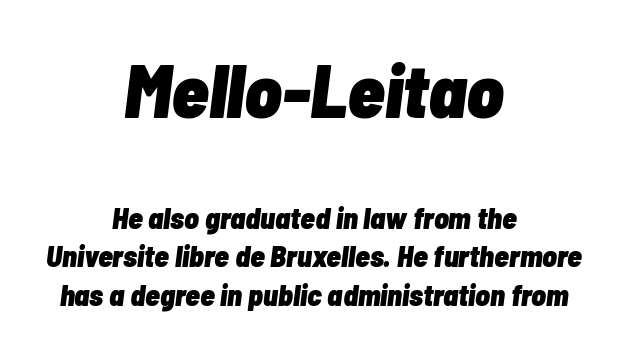
Do the characters align in a grid? No, the font is proportional. Regular leading. Layout note: lines centered. These lines were composed using italics.
